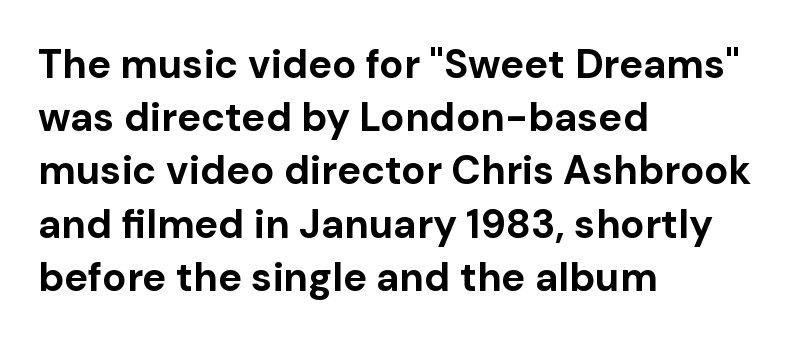
Leading matches the norm, producing a regular column. It's the straight-up-and-down kind of type. Note the varied advance widths — an 'i' is clearly narrower than an 'm'. Check where the strokes stop: nothing finishes them off — pure sans.
